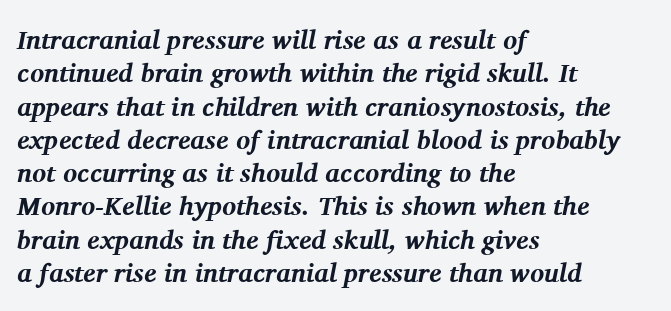
{"italic": "yes", "lean": "right", "slant_degrees": 11, "bold": "yes", "underline": "no", "align": "left", "line_spacing": "normal", "line_spacing_ratio": 1.28, "letter_spacing": "normal", "letter_spacing_em": 0.0, "glyph_px": 26}
